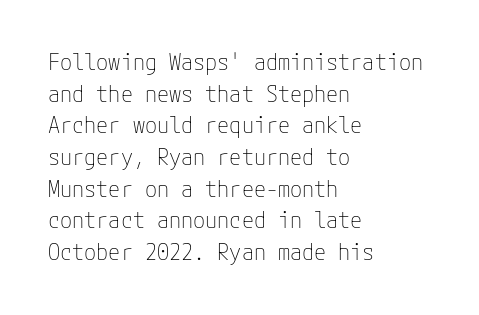
Ordinary non-slanted type is in use. Whoever set this chose a conventional vertical rhythm. Nothing unusual about the tracking: characters are spaced as the font intends. Every row of glyphs begins at an identical x-position on the left.
